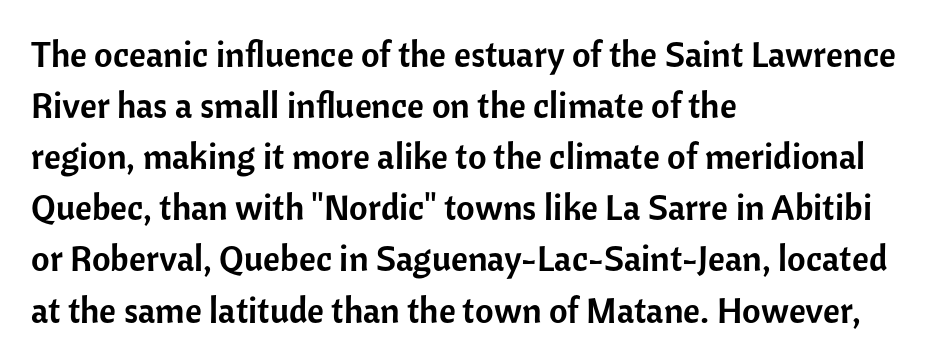
Q: Is the text italic (slanted)? A: No, it is upright.
Q: Is the typeface a serif or a sans-serif typeface? A: Sans-serif.
Q: Is the text underlined? A: No.
Q: How is the paragraph aligned? A: Left-aligned.
Q: Is the spacing between letters normal or unusually wide? A: Normal.
Q: Is the spacing between lines tight, normal or loose? A: Normal.
Q: Width (condensed, normal, or wide)? A: Normal.
Q: Stroke contrast? A: Low.
Q: x-height? A: Medium.
Q: Monospaced? A: No.
